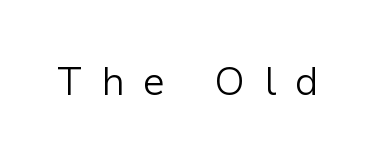
The image shows 39 px light sans-serif type, upright; set unusually wide letter spacing (+0.49 em), not underlined; low stroke contrast and a medium x-height.
